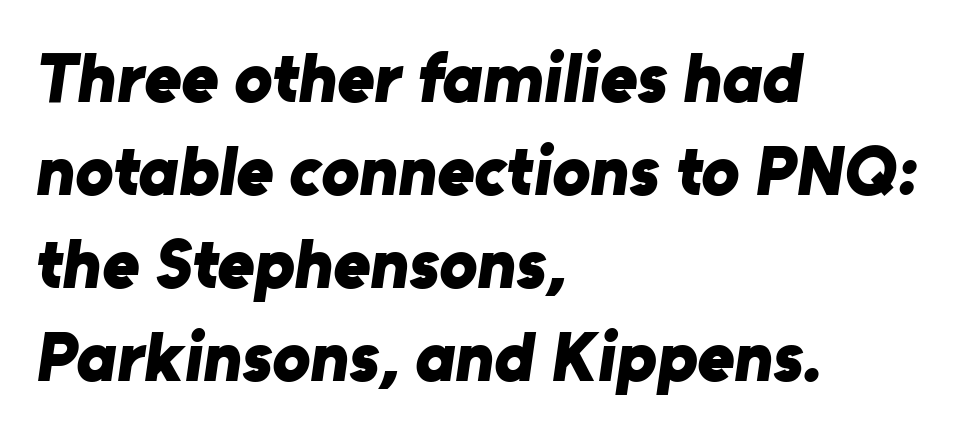
Q: Is the text bold? A: Yes.
Q: Is the typeface a serif or a sans-serif typeface? A: Sans-serif.
Q: Is the text underlined? A: No.
Q: How is the paragraph aligned? A: Left-aligned.
Q: Is the spacing between letters normal or unusually wide? A: Normal.
Q: Is the spacing between lines tight, normal or loose? A: Normal.
Q: Width (condensed, normal, or wide)? A: Normal.
Q: Stroke contrast? A: Low.
Q: x-height? A: Medium.
Q: Monospaced? A: No.
